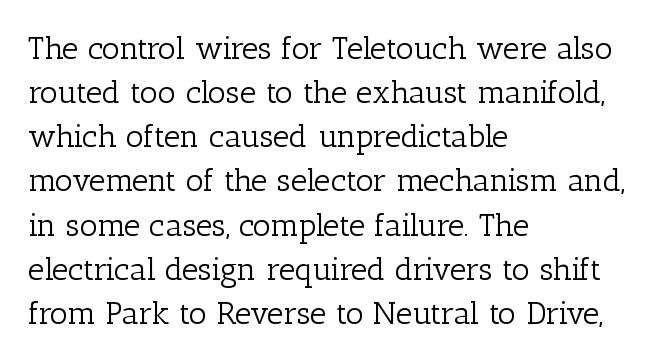
A quiet, ordinary-to-light weight characterises the typeface. Observe the ordinary spacing: letters are neighbours, not strangers. These lines sit exactly where default settings would place them. Varying glyph widths throughout — classic text-font behaviour. Upright lettering throughout.
